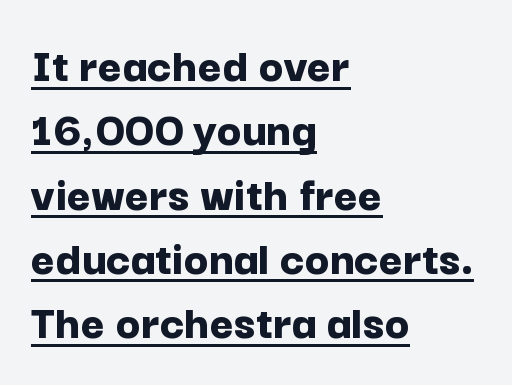
Students, observe the line beneath the letters — that is underlining. This sample has the flowing, uneven cadence of proportional lettering. Does the lettering tilt? It doesn't — this is upright. Does the leading feel generous? No, just average.
